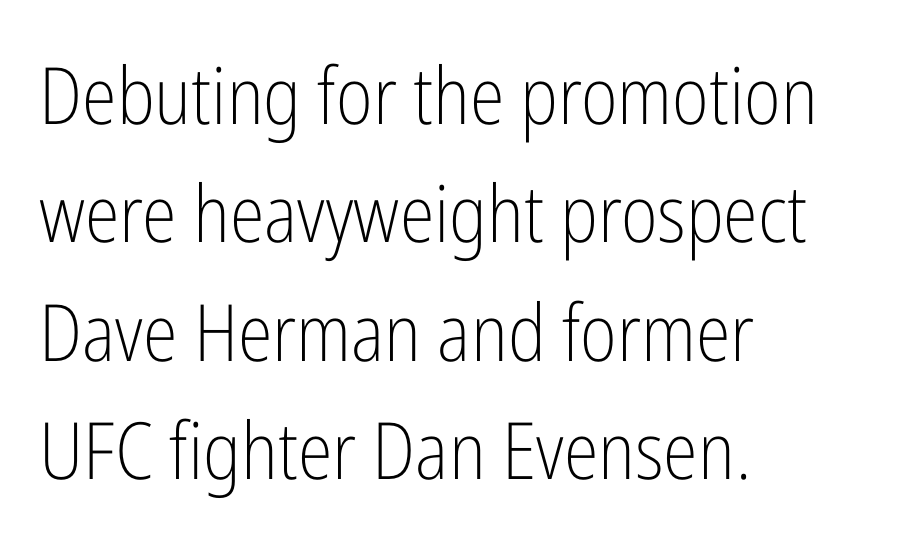
{"serif": "no", "italic": "no", "bold": "no", "weight": "light", "width": "condensed", "stroke_contrast": "low", "x_height": "medium", "monospaced": "no", "underline": "no", "align": "left", "line_spacing": "normal", "line_spacing_ratio": 1.5, "letter_spacing": "normal", "letter_spacing_em": 0.0, "glyph_px": 79}
